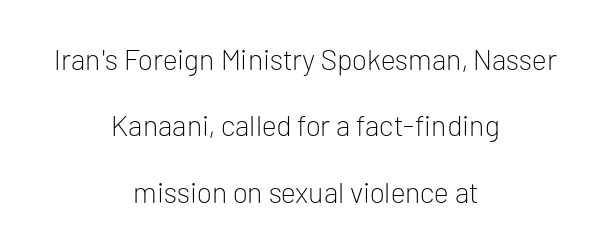
The image shows 29 px light sans-serif type, upright; set centered, loose line spacing (2.29x), normal letter spacing, not underlined; low stroke contrast and a medium x-height.
